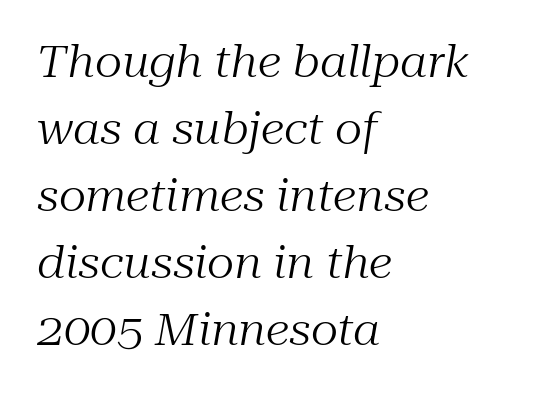
Q: Is the text bold? A: No.
Q: Is the text italic (slanted)? A: Yes, it leans right by about 10 degrees.
Q: Is the typeface a serif or a sans-serif typeface? A: Serif.
Q: Is the text underlined? A: No.
Q: How is the paragraph aligned? A: Left-aligned.
Q: Is the spacing between letters normal or unusually wide? A: Normal.
Q: Is the spacing between lines tight, normal or loose? A: Normal.
Q: Width (condensed, normal, or wide)? A: Normal.
Q: Stroke contrast? A: Medium.
Q: x-height? A: Medium.
Q: Monospaced? A: No.
